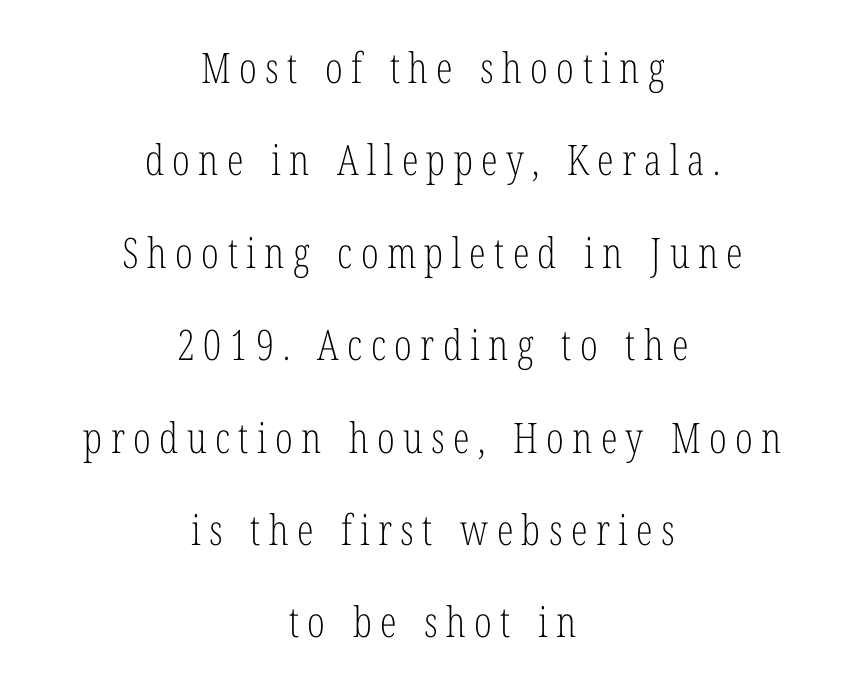
{"serif": "yes", "italic": "no", "bold": "no", "weight": "light", "width": "condensed", "stroke_contrast": "low", "x_height": "medium", "monospaced": "no", "underline": "no", "align": "center", "line_spacing": "loose", "line_spacing_ratio": 2.2, "letter_spacing": "wide", "letter_spacing_em": 0.2, "glyph_px": 42}
